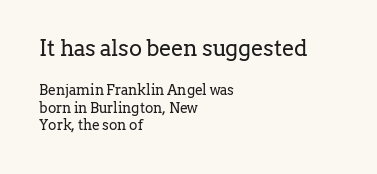
{"italic": "no", "bold": "no", "underline": "no", "align": "left", "line_spacing": "normal", "line_spacing_ratio": 1.25, "letter_spacing": "normal", "letter_spacing_em": 0.0, "larger_block": "first", "size_ratio": 1.57, "glyph_px": 22}
